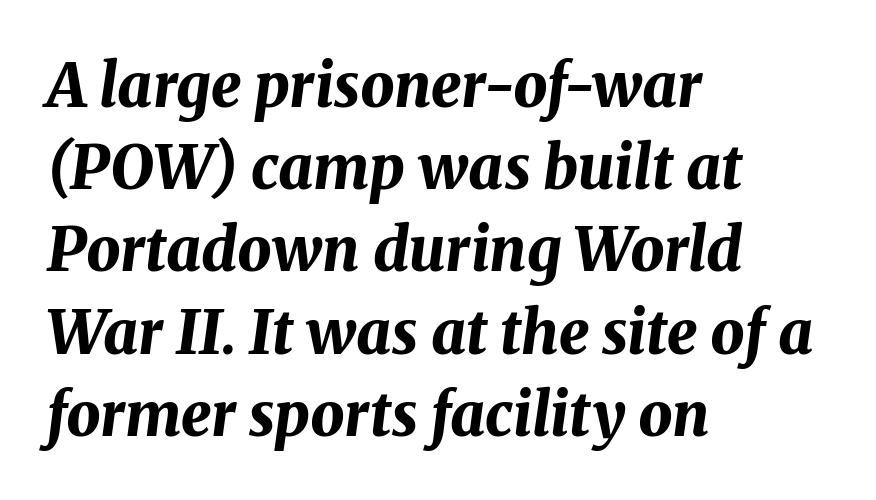
{"italic": "yes", "lean": "right", "slant_degrees": 8, "bold": "yes", "weight": "bold", "width": "normal", "stroke_contrast": "medium", "x_height": "medium", "monospaced": "no", "underline": "no", "align": "left", "line_spacing": "normal", "line_spacing_ratio": 1.37, "letter_spacing": "normal", "letter_spacing_em": 0.0, "glyph_px": 60}
